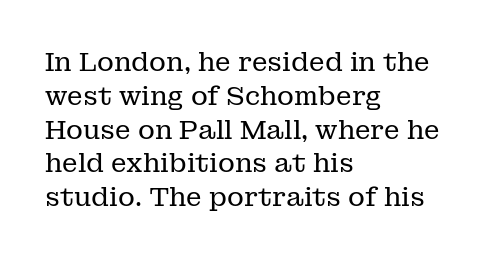
{"italic": "no", "bold": "no", "underline": "no", "align": "left", "line_spacing": "normal", "line_spacing_ratio": 1.3, "letter_spacing": "normal", "letter_spacing_em": 0.0, "glyph_px": 26}
